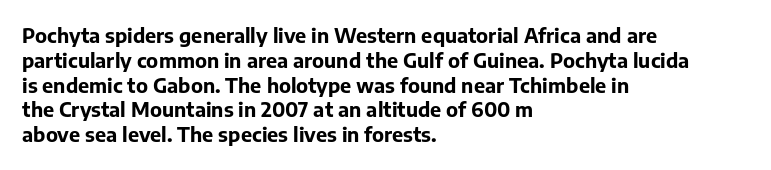
Line starts are locked; line ends wander. Tracking value appears to be zero — textbook default spacing. Style check: upright. Rule under the text: the space is simply empty. Heavy-handed strokes throughout: this text is bold.
